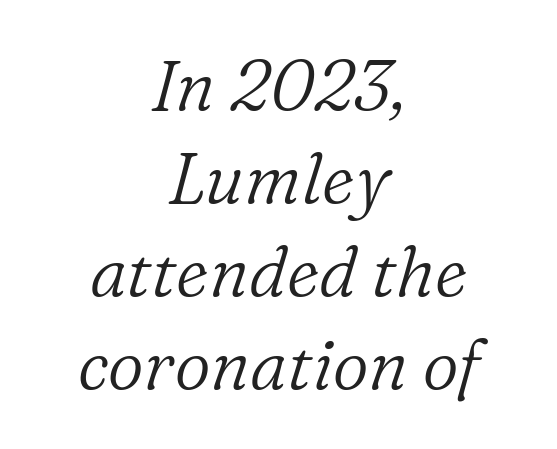
{"serif": "yes", "italic": "yes", "lean": "right", "slant_degrees": 16, "bold": "no", "weight": "light", "width": "normal", "stroke_contrast": "low", "x_height": "medium", "monospaced": "no", "underline": "no", "align": "center", "line_spacing": "normal", "line_spacing_ratio": 1.33, "letter_spacing": "normal", "letter_spacing_em": 0.0, "glyph_px": 70}
